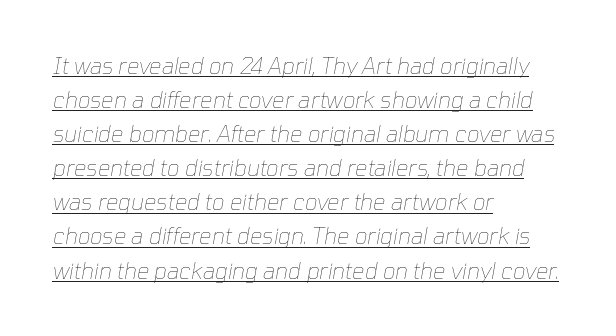
{"italic": "yes", "lean": "right", "slant_degrees": 10, "bold": "no", "underline": "yes", "align": "left", "line_spacing": "normal", "line_spacing_ratio": 1.55, "letter_spacing": "normal", "letter_spacing_em": 0.0, "glyph_px": 22}
